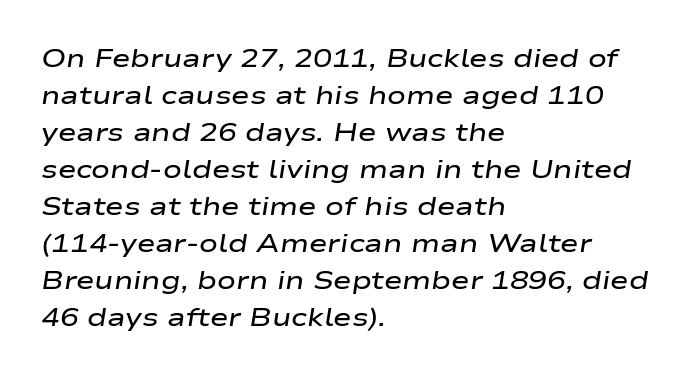
Q: Is the text bold? A: Semi-bold.
Q: Is the text italic (slanted)? A: Yes, it leans right by about 9 degrees.
Q: Is the text underlined? A: No.
Q: How is the paragraph aligned? A: Left-aligned.
Q: Is the spacing between letters normal or unusually wide? A: Normal.
Q: Is the spacing between lines tight, normal or loose? A: Normal.
